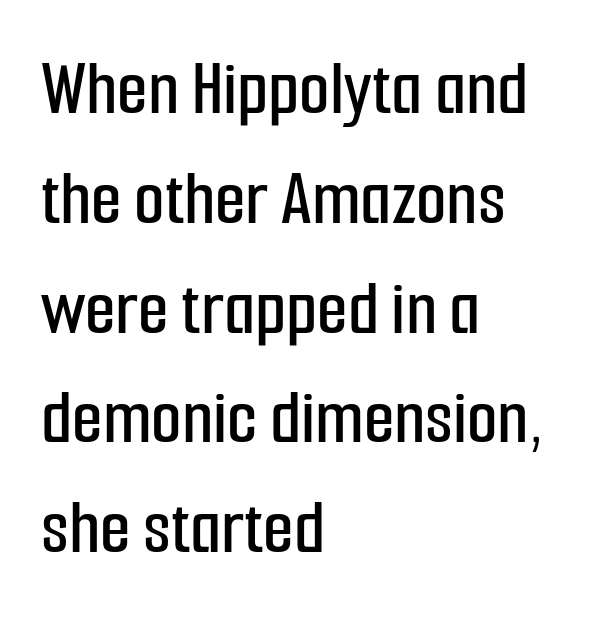
Q: Is the text italic (slanted)? A: No, it is upright.
Q: Is the typeface a serif or a sans-serif typeface? A: Sans-serif.
Q: Is the text underlined? A: No.
Q: How is the paragraph aligned? A: Left-aligned.
Q: Is the spacing between letters normal or unusually wide? A: Normal.
Q: Is the spacing between lines tight, normal or loose? A: Normal.
Q: Width (condensed, normal, or wide)? A: Condensed.
Q: Stroke contrast? A: Low.
Q: x-height? A: Medium.
Q: Monospaced? A: No.
